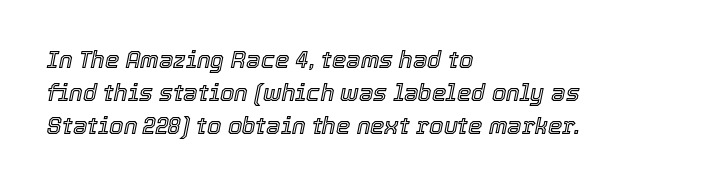
The image shows 23 px text type, italic (leaning right); set left-aligned, normal line spacing (1.43x), normal letter spacing, not underlined.
